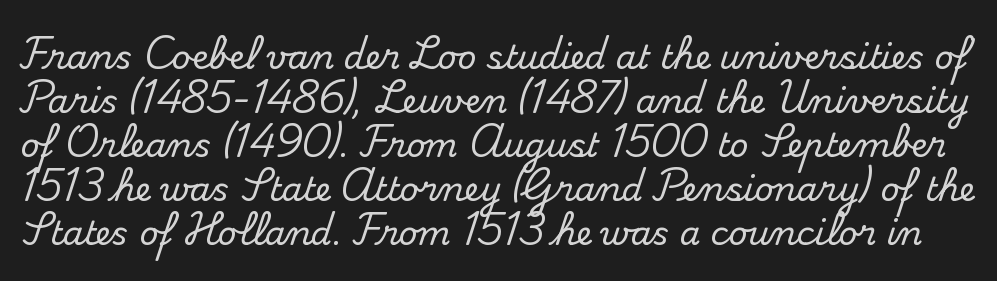
The image shows 33 px text type; set normal line spacing (1.33x), normal letter spacing, not underlined; medium stroke contrast and a small x-height.
